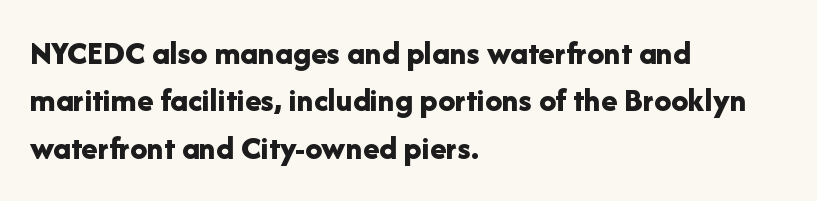
{"serif": "no", "italic": "no", "bold": "yes", "weight": "bold", "width": "normal", "stroke_contrast": "low", "x_height": "medium", "monospaced": "no", "underline": "no", "align": "left", "line_spacing": "normal", "line_spacing_ratio": 1.39, "letter_spacing": "normal", "letter_spacing_em": 0.0, "glyph_px": 34}
